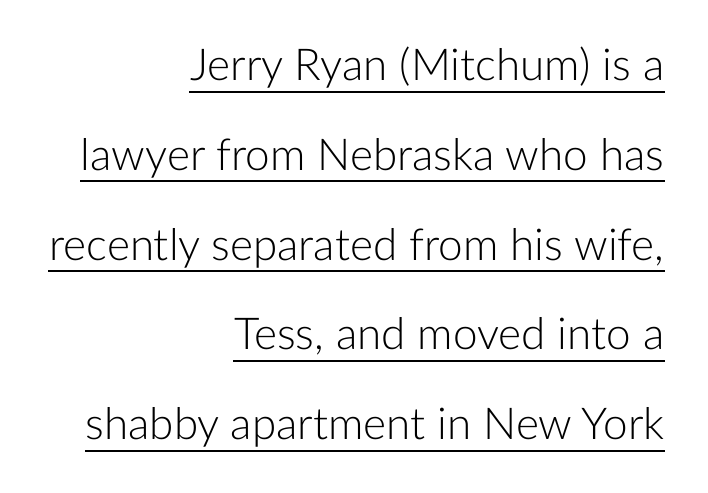
The image shows 44 px light sans-serif type, upright; set right-aligned, loose line spacing (2.04x), normal letter spacing, underlined; low stroke contrast and a medium x-height.
